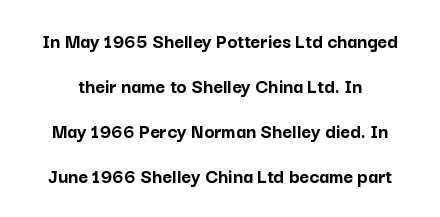
The image shows 21 px bold type, upright; set loose line spacing (2.14x), normal letter spacing, not underlined.
